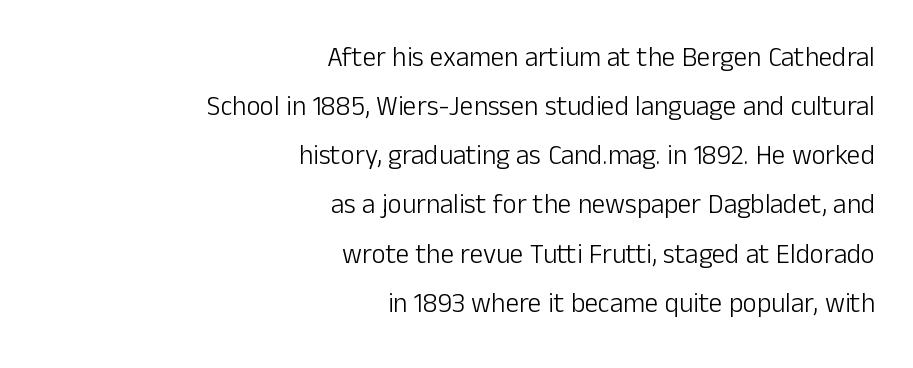
{"italic": "no", "bold": "no", "underline": "no", "align": "right", "line_spacing_ratio": 1.82, "letter_spacing": "normal", "letter_spacing_em": 0.0, "glyph_px": 27}
